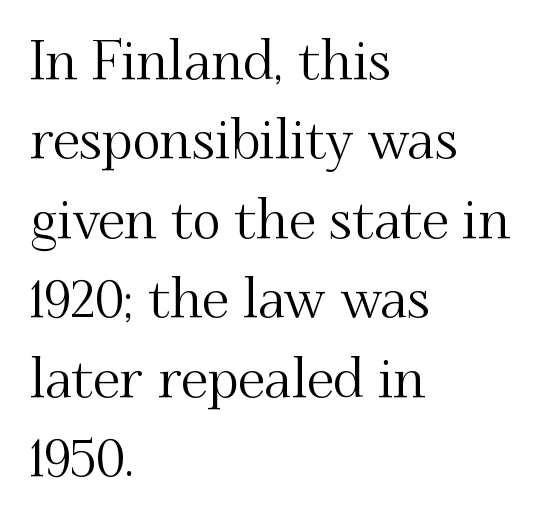
The image shows 54 px serif type, upright; set left-aligned, normal line spacing (1.47x), normal letter spacing, not underlined; medium stroke contrast and a small x-height.
